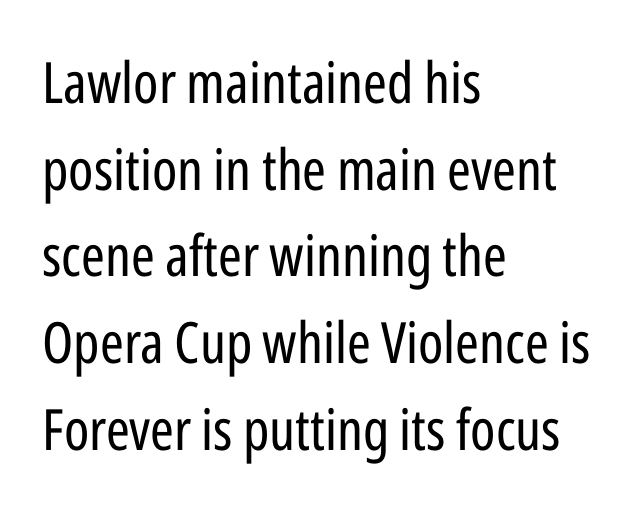
The image shows 57 px regular-weight, condensed sans-serif type, upright; set left-aligned, normal line spacing (1.52x), normal letter spacing, not underlined; low stroke contrast and a medium x-height.
